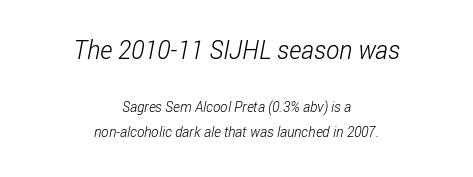
Q: Is the text bold? A: No.
Q: Is the text underlined? A: No.
Q: How is the paragraph aligned? A: Centered.
Q: Is the spacing between letters normal or unusually wide? A: Normal.
Q: Which block of text is set in a larger size, the first (top) or the second (bottom)? A: The first (top) one.
